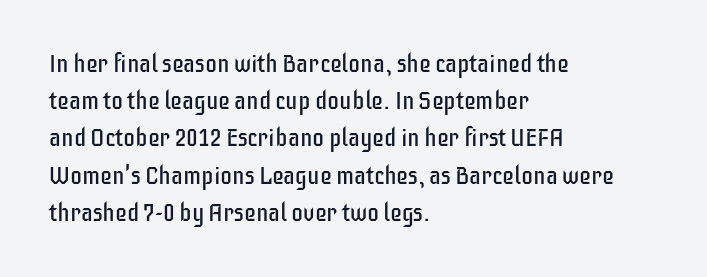
The image shows 24 px text type, upright; set left-aligned, normal line spacing (1.55x), normal letter spacing, not underlined.
